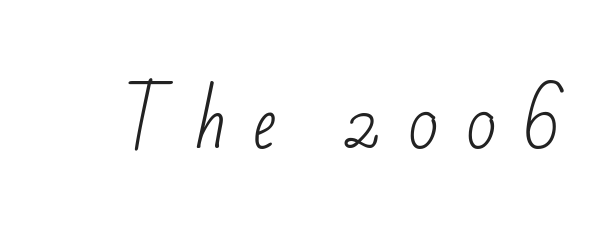
This rendering features lettering with no underline. Think of a printed novel: that variable character pitch is what you see here. Heaviness? Minimal to ordinary, like unemphasized prose. Honestly, the letter spacing is so wide it's the main thing you notice. The face used here is a sans, in the tradition of grotesques and geometrics.
